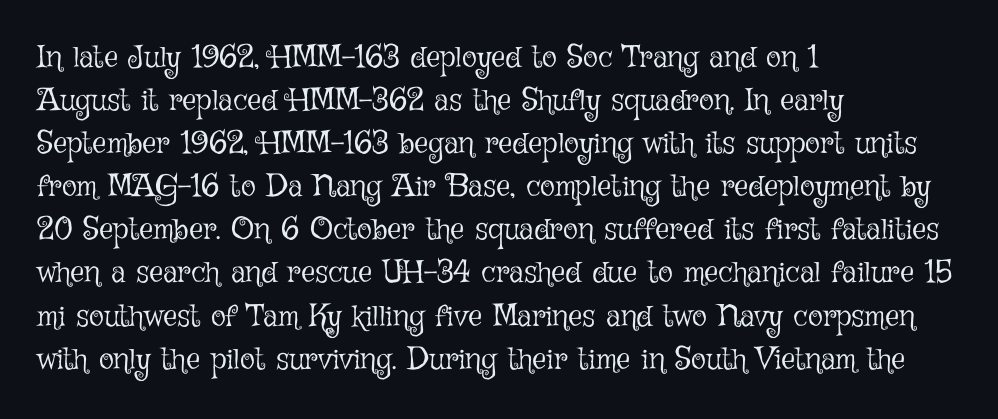
A student would call this left alignment; a typographer would say flush left, rag right. Characters follow at the spacing the type designer built in. Vertical strokes here are truly vertical. Honestly, the row spacing looks completely unremarkable.
